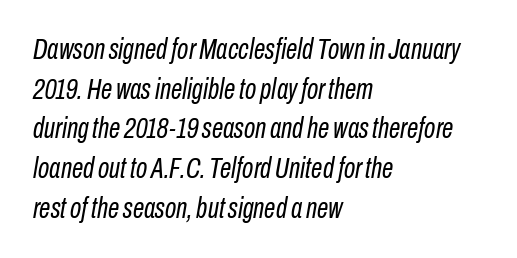
Q: Is the text bold? A: No.
Q: Is the text italic (slanted)? A: Yes, it leans right by about 10 degrees.
Q: Is the text underlined? A: No.
Q: How is the paragraph aligned? A: Left-aligned.
Q: Is the spacing between letters normal or unusually wide? A: Normal.
Q: Is the spacing between lines tight, normal or loose? A: Normal.
Q: Width (condensed, normal, or wide)? A: Condensed.
Q: Stroke contrast? A: Low.
Q: x-height? A: Medium.
Q: Monospaced? A: No.
